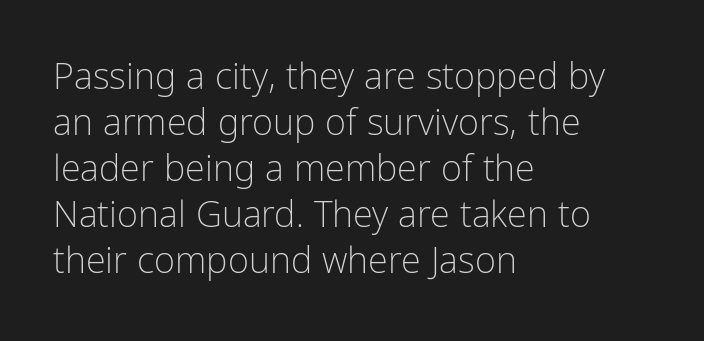
Q: Is the text bold? A: No.
Q: Is the text italic (slanted)? A: No, it is upright.
Q: Is the typeface a serif or a sans-serif typeface? A: Sans-serif.
Q: Is the text underlined? A: No.
Q: How is the paragraph aligned? A: Left-aligned.
Q: Is the spacing between letters normal or unusually wide? A: Normal.
Q: Is the spacing between lines tight, normal or loose? A: Normal.
Q: Width (condensed, normal, or wide)? A: Condensed.
Q: Stroke contrast? A: Low.
Q: x-height? A: Medium.
Q: Monospaced? A: No.
